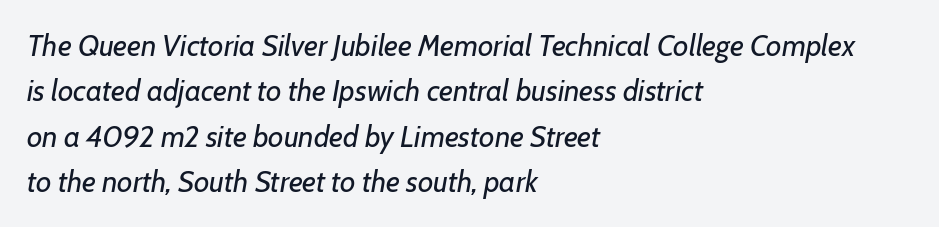
Looking at the ascenders, they clearly lean. All the whitespace from short lines collects on the right. Tracking value appears to be zero — textbook default spacing. Lines of text with bare space underneath. A typesetter would call this proportional, since set widths differ per character. Summary of vertical rhythm: regular, with standard interline spacing.
